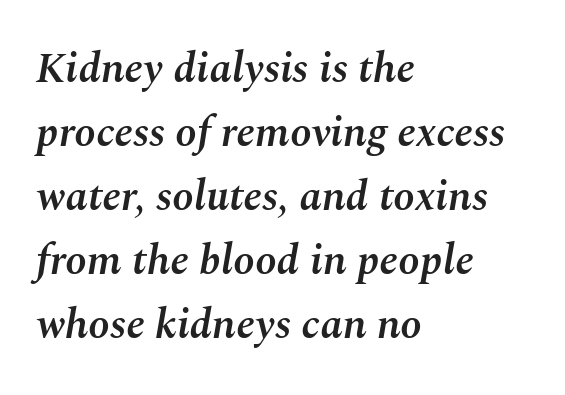
Q: Is the text bold? A: Semi-bold.
Q: Is the text italic (slanted)? A: Yes, it leans right by about 10 degrees.
Q: Is the text underlined? A: No.
Q: How is the paragraph aligned? A: Left-aligned.
Q: Is the spacing between letters normal or unusually wide? A: Normal.
Q: Is the spacing between lines tight, normal or loose? A: Normal.
Q: Width (condensed, normal, or wide)? A: Normal.
Q: Stroke contrast? A: Medium.
Q: x-height? A: Medium.
Q: Monospaced? A: No.
